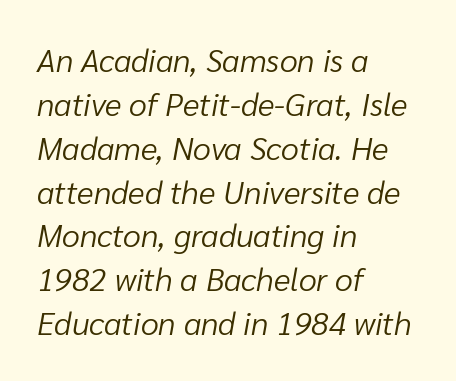
Plain, unruled lines of type. Is the block centered? No — it sits flush against the left margin. Note the varied advance widths — an 'i' is clearly narrower than an 'm'. These lines sit exactly where default settings would place them.
